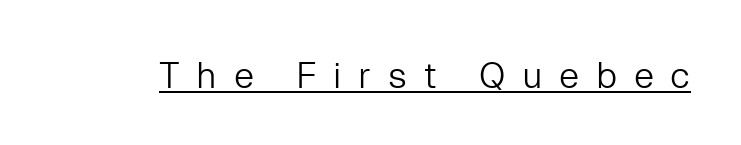
{"serif": "no", "italic": "no", "bold": "no", "weight": "light", "width": "normal", "stroke_contrast": "low", "x_height": "medium", "monospaced": "no", "underline": "yes", "letter_spacing": "wide", "letter_spacing_em": 0.46, "glyph_px": 36}
